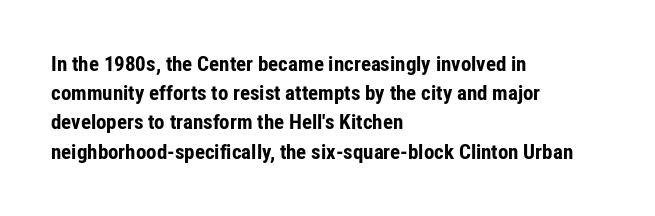
Q: Is the text bold? A: Yes.
Q: Is the text italic (slanted)? A: No, it is upright.
Q: Is the text underlined? A: No.
Q: How is the paragraph aligned? A: Left-aligned.
Q: Is the spacing between letters normal or unusually wide? A: Normal.
Q: Is the spacing between lines tight, normal or loose? A: Normal.
